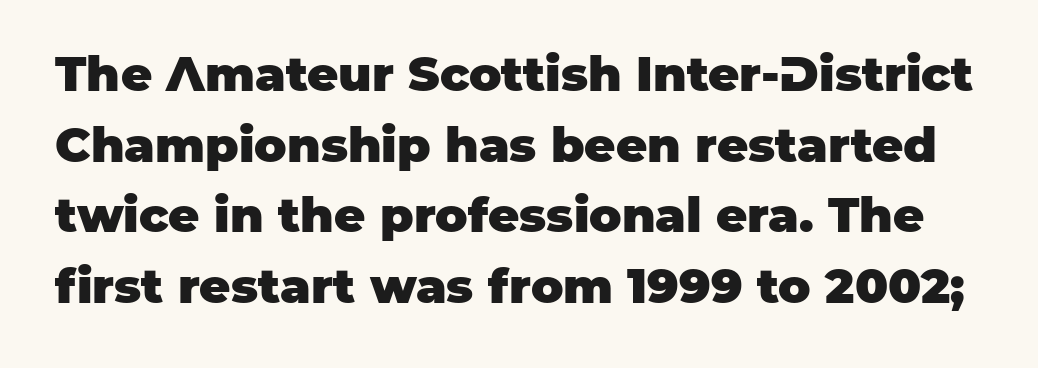
{"serif": "no", "italic": "no", "bold": "yes", "weight": "heavy", "width": "normal", "stroke_contrast": "low", "x_height": "large", "monospaced": "no", "underline": "no", "line_spacing": "normal", "line_spacing_ratio": 1.47, "letter_spacing": "normal", "letter_spacing_em": 0.0, "glyph_px": 48}
